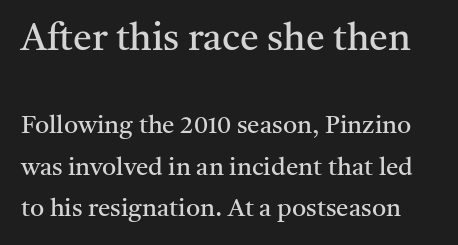
{"serif": "yes", "italic": "no", "bold": "no", "weight": "regular", "width": "normal", "stroke_contrast": "medium", "x_height": "medium", "monospaced": "no", "underline": "no", "line_spacing": "normal", "line_spacing_ratio": 1.66, "letter_spacing": "normal", "letter_spacing_em": 0.0, "larger_block": "first", "size_ratio": 1.52, "glyph_px": 38}
